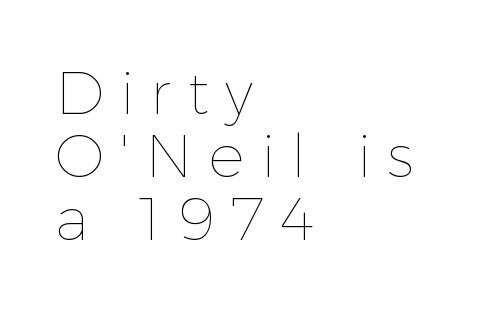
{"italic": "no", "bold": "no", "weight": "thin", "width": "normal", "x_height": "medium", "monospaced": "no", "underline": "no", "align": "left", "line_spacing": "tight", "line_spacing_ratio": 1.05, "letter_spacing": "wide", "letter_spacing_em": 0.27, "glyph_px": 60}
